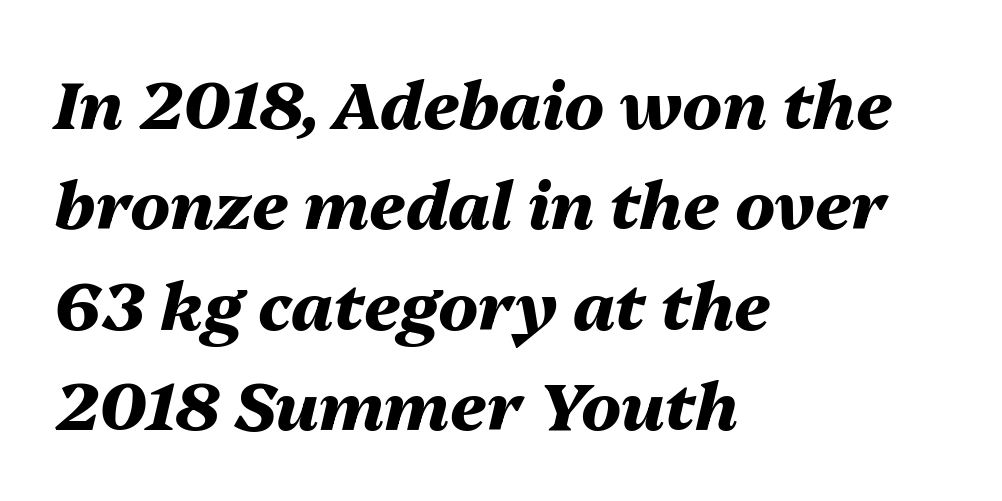
Q: Is the text bold? A: Yes.
Q: Is the text italic (slanted)? A: Yes, it leans right by about 13 degrees.
Q: Is the text underlined? A: No.
Q: How is the paragraph aligned? A: Left-aligned.
Q: Is the spacing between letters normal or unusually wide? A: Normal.
Q: Is the spacing between lines tight, normal or loose? A: Normal.
Q: Width (condensed, normal, or wide)? A: Normal.
Q: Stroke contrast? A: Medium.
Q: x-height? A: Medium.
Q: Monospaced? A: No.
